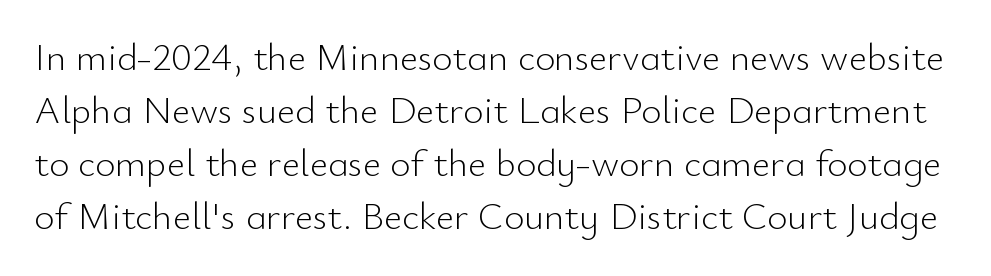
The typeface has the unassuming heft of standard copy or less. Do the characters align in a grid? No, the font is proportional. Stroke terminals: plain, sans-serif. This sample uses an upright cut, with every glyph sitting square on the baseline. Summary of vertical rhythm: regular, with standard interline spacing.
